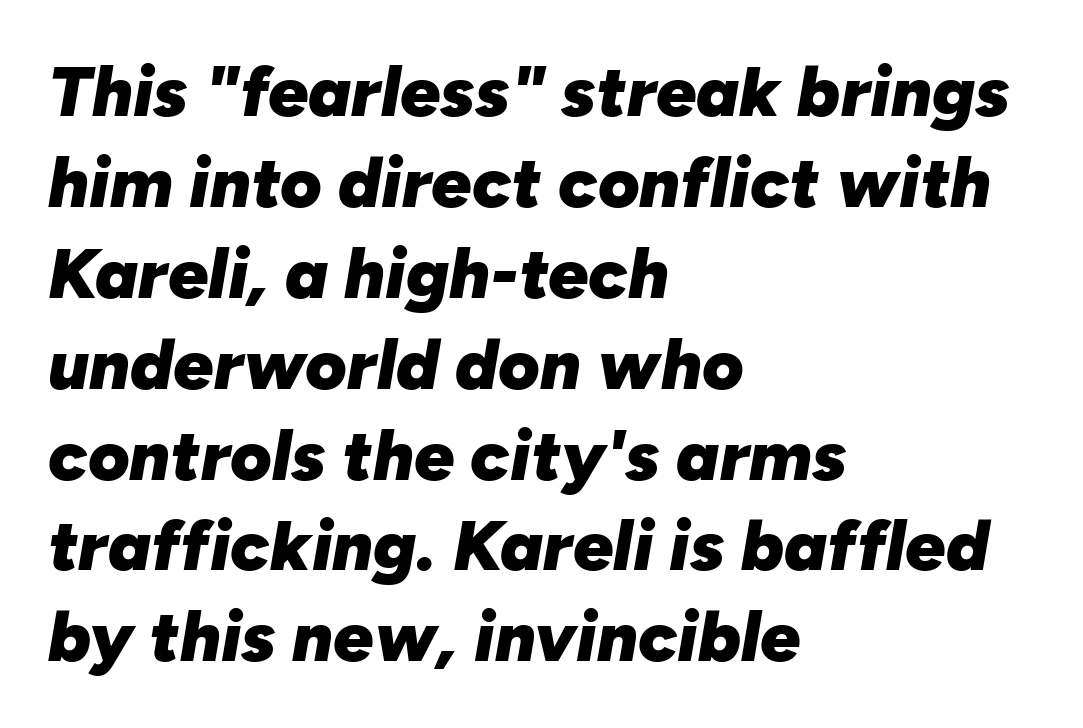
The image shows 71 px heavy type, italic (leaning right); set left-aligned, normal line spacing (1.28x), normal letter spacing, not underlined; low stroke contrast and a medium x-height.
